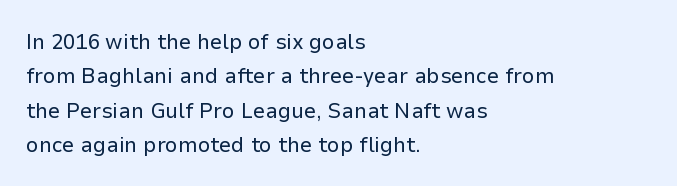
Q: Is the text bold? A: No.
Q: Is the text italic (slanted)? A: No, it is upright.
Q: Is the text underlined? A: No.
Q: How is the paragraph aligned? A: Left-aligned.
Q: Is the spacing between letters normal or unusually wide? A: Normal.
Q: Is the spacing between lines tight, normal or loose? A: Normal.
